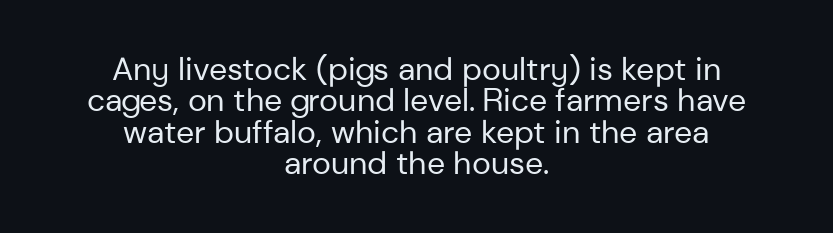
Successive baselines arrive quickly, one right under another. Is the block centered? Yes — each line is placed symmetrically about the middle. Does extra space separate the letters? No, they use regular spacing. Varying glyph widths throughout — classic text-font behaviour. Nobody drew a line under any word here.
